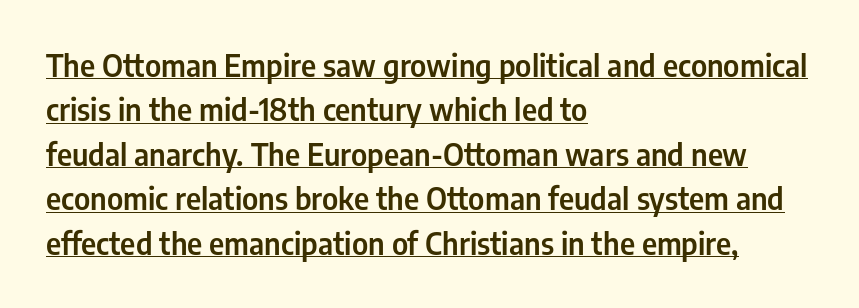
{"serif": "no", "italic": "no", "width": "condensed", "stroke_contrast": "low", "x_height": "medium", "monospaced": "no", "underline": "yes", "align": "left", "line_spacing": "normal", "line_spacing_ratio": 1.48, "letter_spacing": "normal", "letter_spacing_em": 0.0, "glyph_px": 30}
